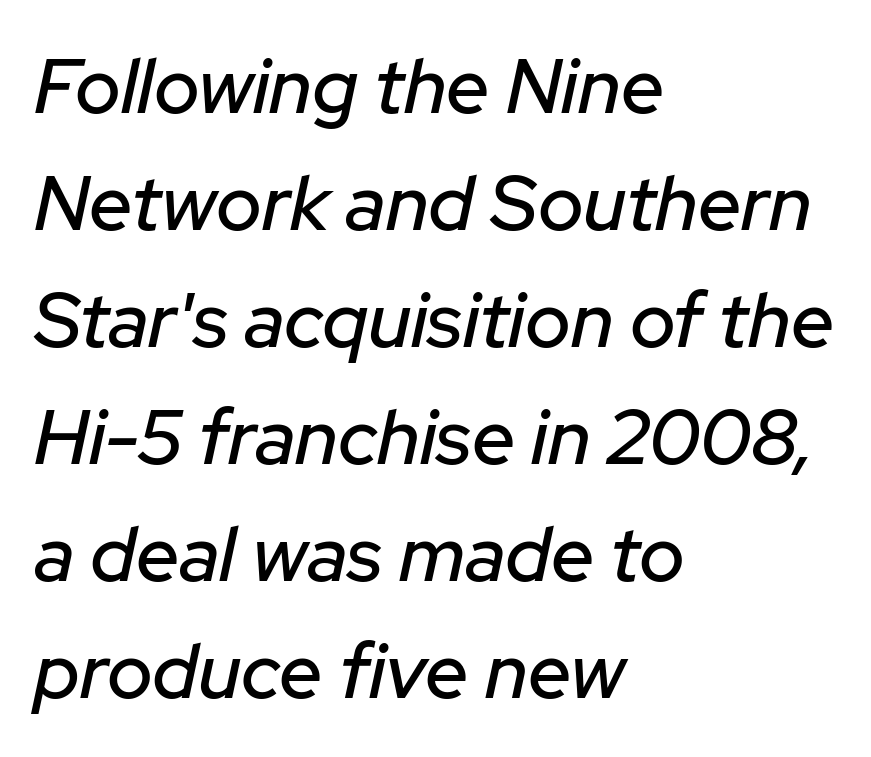
The passage is arranged the way most books set body copy — flush left. This rendering leaves character spacing at its baseline value. The face used here is proportionally spaced, like ordinary book or web type. Each row of text sits above clean, open space.
